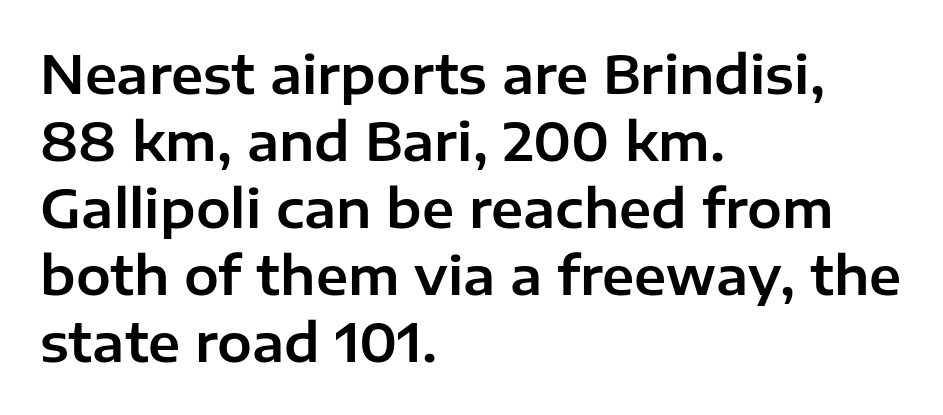
The zone under the glyphs is completely vacant. Is the letter spacing exaggerated? No — it looks like the ordinary default. Are there feet on the stems? There aren't — it's a sans. All the whitespace from short lines collects on the right. The space between consecutive lines is moderate. Upright lettering throughout.
